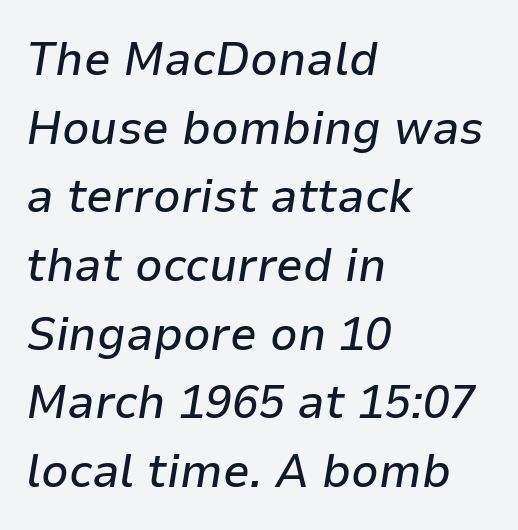
Notice how the stems are inclined rather than vertical — that's the hallmark of italics. A typesetter would call this zero additional tracking. This rendering features lettering with no underline. Horizontal bands of white between lines are of average thickness. Spacing verdict: proportional, widths tailored to each character.
